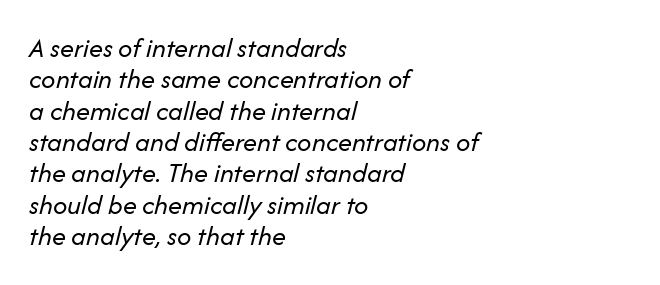
This sample has the flowing, uneven cadence of proportional lettering. A light-to-regular cut is what we see here. Interline gaps are noticeably narrow in this sample. The area under the type is left untouched. A classic flush-left, rag-right setting is used for this passage.
